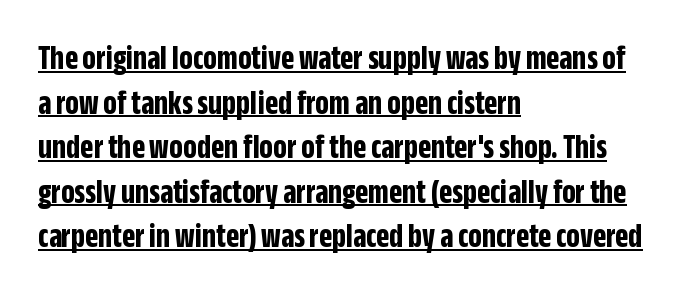
Q: Is the text bold? A: Yes.
Q: Is the text italic (slanted)? A: No, it is upright.
Q: Is the typeface a serif or a sans-serif typeface? A: Sans-serif.
Q: Is the text underlined? A: Yes.
Q: How is the paragraph aligned? A: Left-aligned.
Q: Is the spacing between letters normal or unusually wide? A: Normal.
Q: Is the spacing between lines tight, normal or loose? A: Normal.
Q: Width (condensed, normal, or wide)? A: Condensed.
Q: Stroke contrast? A: Low.
Q: x-height? A: Large.
Q: Monospaced? A: No.
